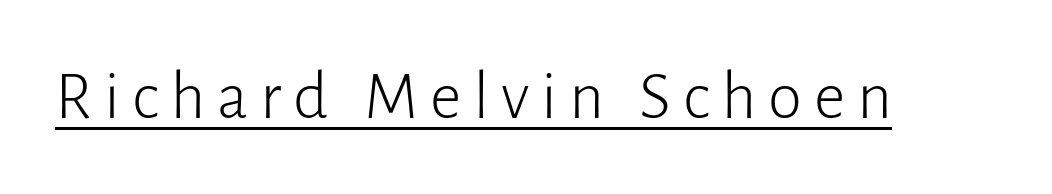
Q: Is the text bold? A: No.
Q: Is the text italic (slanted)? A: No, it is upright.
Q: Is the typeface a serif or a sans-serif typeface? A: Sans-serif.
Q: Is the text underlined? A: Yes.
Q: Width (condensed, normal, or wide)? A: Normal.
Q: Stroke contrast? A: Low.
Q: x-height? A: Medium.
Q: Monospaced? A: No.
